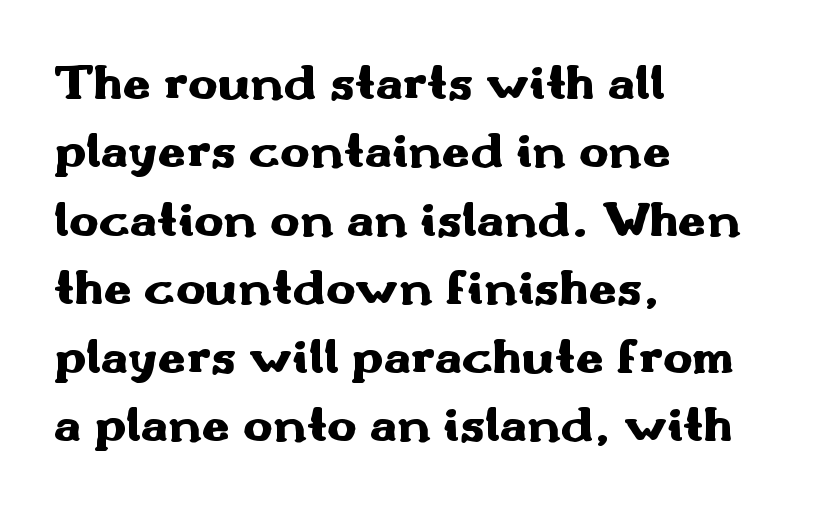
The image shows 50 px heavy, wide sans-serif type, upright; set left-aligned, normal line spacing (1.37x), normal letter spacing, not underlined; medium stroke contrast and a small x-height.
